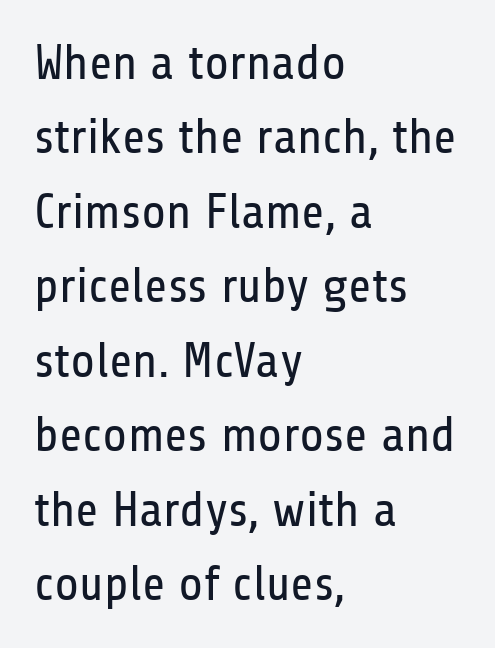
No letter is thick-stroked: the sample isn't bold. Look at the bottom of the vertical strokes: they stop flat, with no serifs. Regarding leading, the lines here are spaced in the standard way. A typesetter would call this proportional, since set widths differ per character. Just letters on the line, the space beneath them empty.
